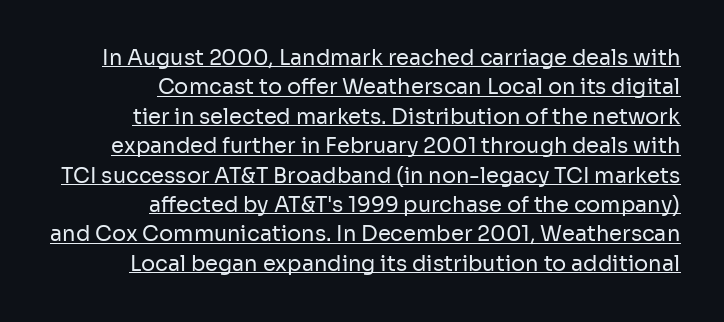
{"italic": "no", "bold": "no", "underline": "yes", "align": "right", "line_spacing": "normal", "line_spacing_ratio": 1.4, "letter_spacing": "normal", "letter_spacing_em": 0.0, "glyph_px": 21}
